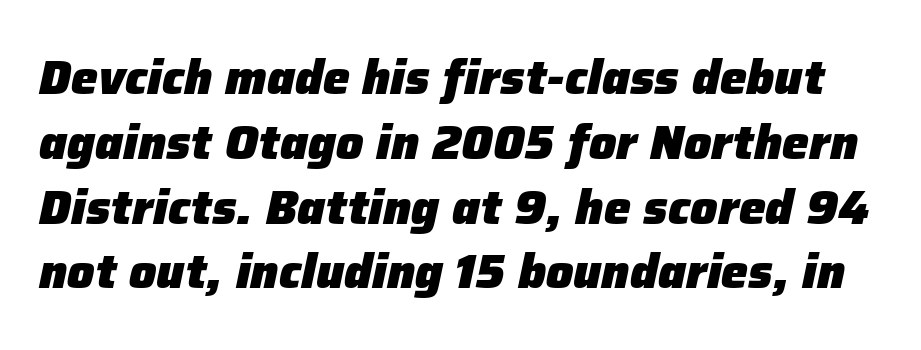
Q: Is the text bold? A: Yes.
Q: Is the text italic (slanted)? A: Yes, it leans right by about 12 degrees.
Q: Is the text underlined? A: No.
Q: Is the spacing between letters normal or unusually wide? A: Normal.
Q: Is the spacing between lines tight, normal or loose? A: Normal.
Q: Width (condensed, normal, or wide)? A: Normal.
Q: Stroke contrast? A: Low.
Q: x-height? A: Medium.
Q: Monospaced? A: No.
